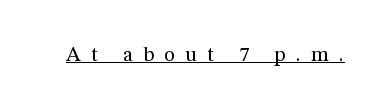
The image shows 21 px text type, upright; set unusually wide letter spacing (+0.48 em), underlined.
